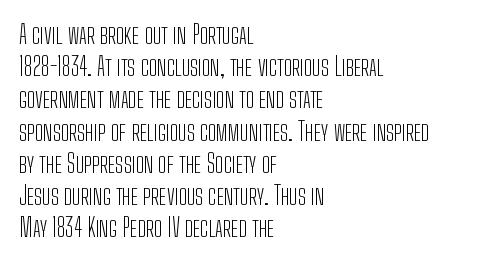
The image shows 25 px text type, upright; set left-aligned, normal line spacing (1.29x), normal letter spacing, not underlined.
